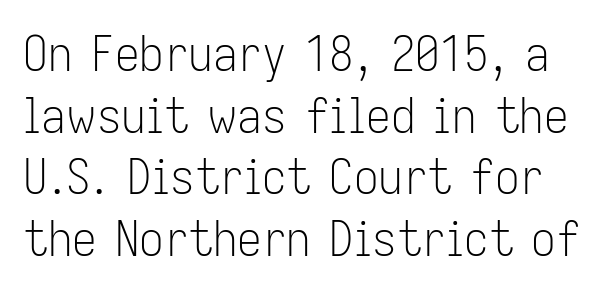
Vertical stems look standard width or narrower in stroke. When letters stand straight like this, we call the style roman or upright. You can tell from the bare stems that sans-serif type was used. The letters sit at their default tracking, neither squeezed nor spread.
